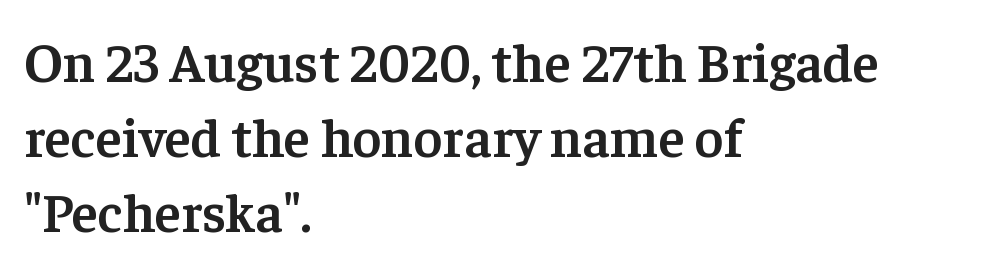
The glyphs have the mass of a demibold cut, below bold. This sample has the flowing, uneven cadence of proportional lettering. Is there any slant? The stems are plumb. The foot of each line stays bare and open. Does extra space separate the letters? No, they use regular spacing. Teacher's note: observe the even left margin — that is flush-left alignment.
